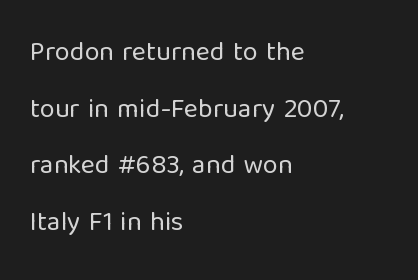
{"italic": "no", "bold": "no", "underline": "no", "align": "left", "line_spacing": "loose", "line_spacing_ratio": 2.1, "letter_spacing": "normal", "letter_spacing_em": 0.0, "glyph_px": 27}
